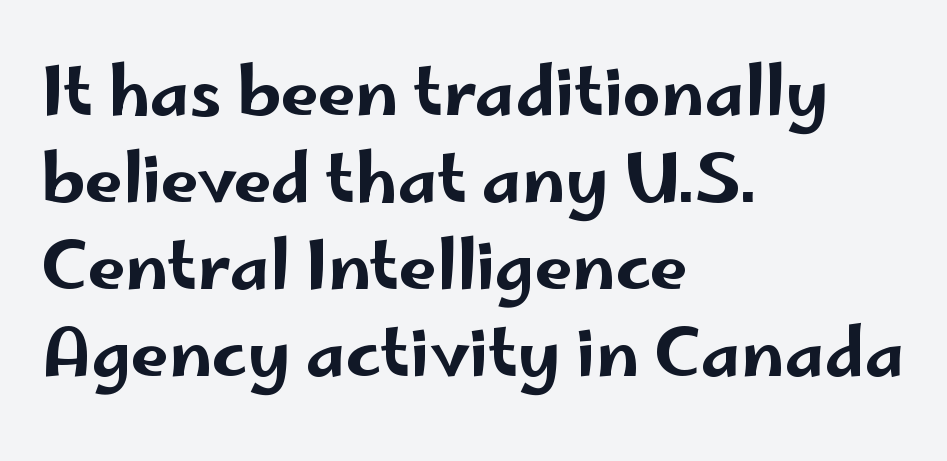
{"serif": "no", "italic": "no", "width": "wide", "stroke_contrast": "low", "x_height": "small", "monospaced": "no", "underline": "no", "align": "left", "line_spacing": "normal", "line_spacing_ratio": 1.3, "letter_spacing": "normal", "letter_spacing_em": 0.0, "glyph_px": 67}
